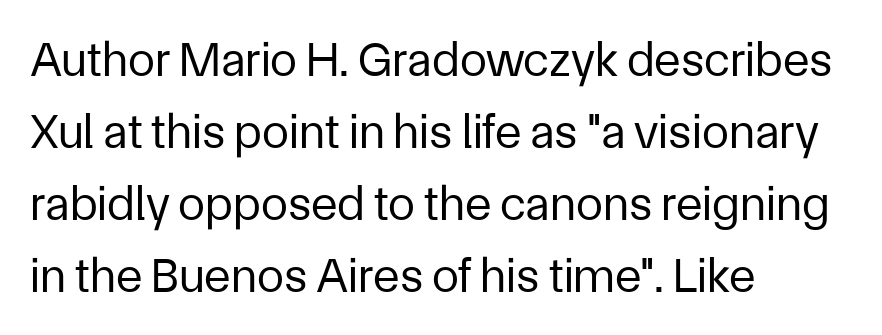
Think standard paragraph weight, or any step lighter than that. The specimen omits any rule beneath the text block's lines. In CSS terms this would be text-align: left. Baseline-to-baseline distance is the conventional proportion of letter height. What stands out about the letter spacing? Nothing — it is the standard amount.
